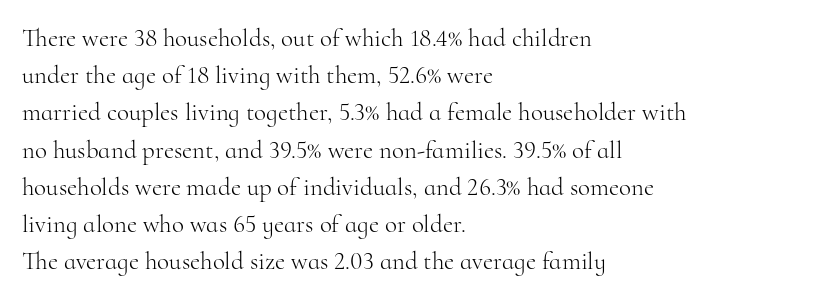
Each new line begins a customary step beneath the previous one. In CSS terms this would be text-align: left. Every character sits straight up, as roman type does. Inter-character spacing is left at the font's built-in metrics.
